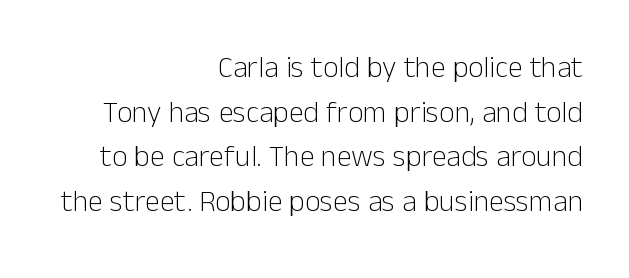
Q: Is the text bold? A: No.
Q: Is the text italic (slanted)? A: No, it is upright.
Q: Is the typeface a serif or a sans-serif typeface? A: Sans-serif.
Q: Is the text underlined? A: No.
Q: How is the paragraph aligned? A: Right-aligned.
Q: Is the spacing between letters normal or unusually wide? A: Normal.
Q: Is the spacing between lines tight, normal or loose? A: Normal.
Q: Width (condensed, normal, or wide)? A: Normal.
Q: Stroke contrast? A: Low.
Q: x-height? A: Medium.
Q: Monospaced? A: No.
